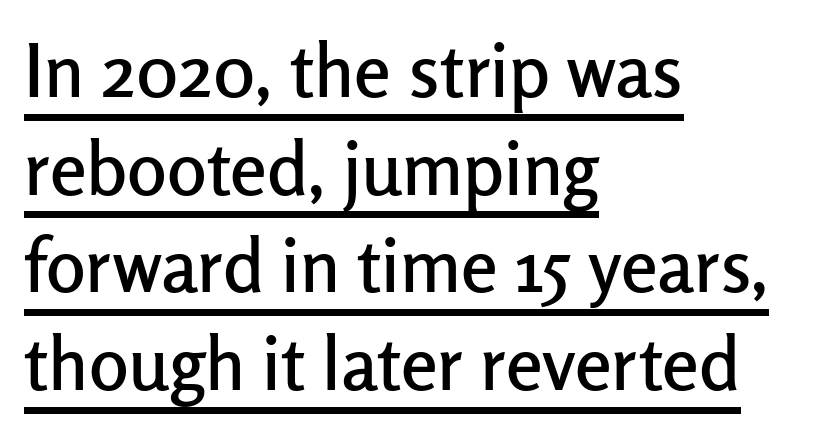
The image shows 74 px sans-serif type, upright; set left-aligned, normal line spacing (1.32x), normal letter spacing, underlined; low stroke contrast and a medium x-height.
